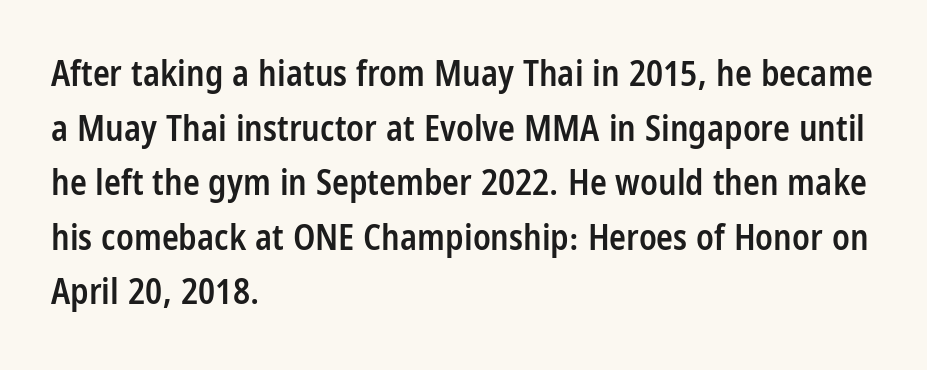
Q: Is the text bold? A: Semi-bold.
Q: Is the text italic (slanted)? A: No, it is upright.
Q: Is the typeface a serif or a sans-serif typeface? A: Sans-serif.
Q: Is the text underlined? A: No.
Q: How is the paragraph aligned? A: Left-aligned.
Q: Is the spacing between letters normal or unusually wide? A: Normal.
Q: Is the spacing between lines tight, normal or loose? A: Normal.
Q: Width (condensed, normal, or wide)? A: Condensed.
Q: Stroke contrast? A: Low.
Q: x-height? A: Large.
Q: Monospaced? A: No.
